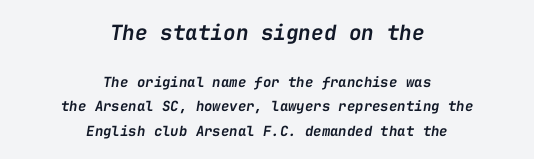
The image shows 21 px text type, italic (leaning right); set centered, line spacing 1.75x, normal letter spacing, not underlined; the first (top) block is 1.5x larger.
